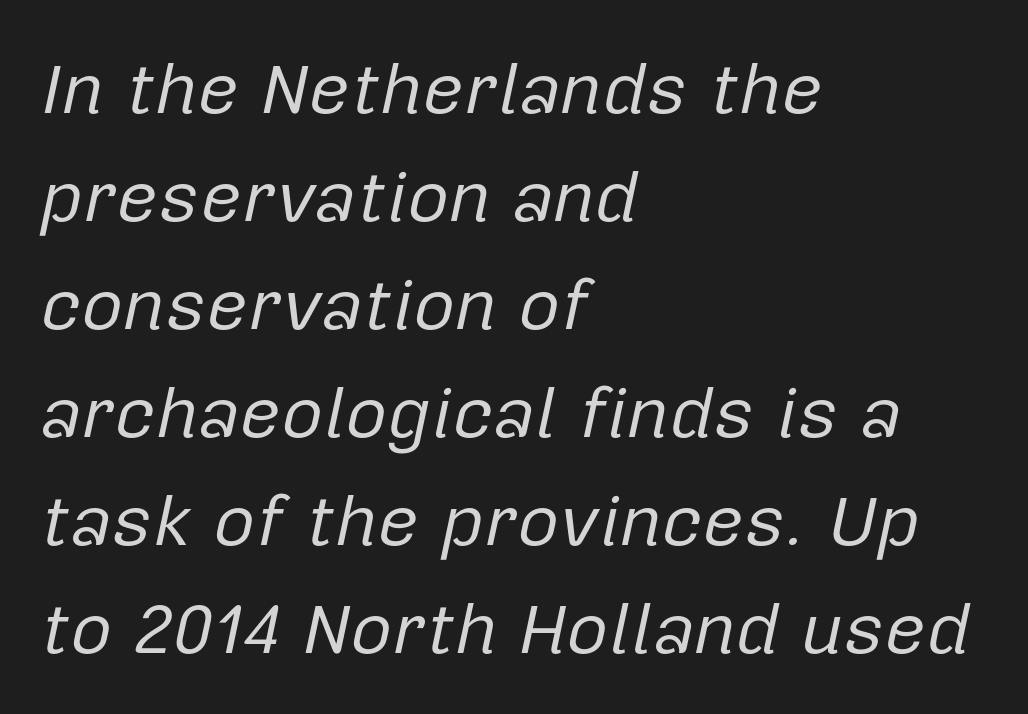
Bare-footed words on every line. The passage shown stacks its lines at a standard gap. A typesetter would call this proportional, since set widths differ per character. Quick note: italic. Does the copy run flush right? No — it runs flush left.
